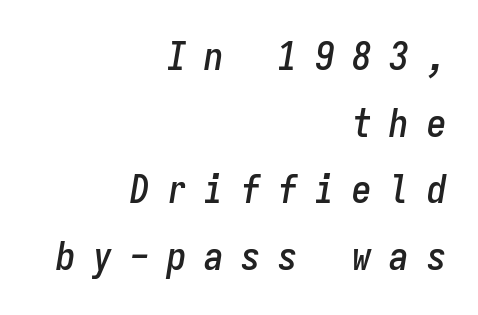
Q: Is the text italic (slanted)? A: Yes, it leans right by about 9 degrees.
Q: Is the text underlined? A: No.
Q: How is the paragraph aligned? A: Right-aligned.
Q: Is the spacing between letters normal or unusually wide? A: Unusually wide.
Q: Width (condensed, normal, or wide)? A: Condensed.
Q: Stroke contrast? A: Low.
Q: x-height? A: Medium.
Q: Monospaced? A: Yes.
